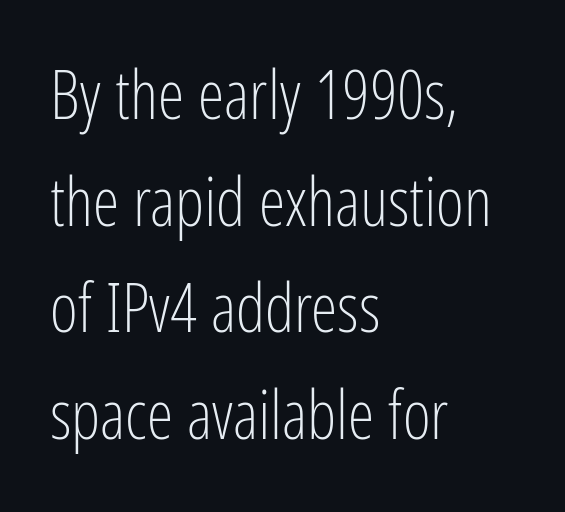
{"serif": "no", "italic": "no", "bold": "no", "weight": "light", "width": "condensed", "stroke_contrast": "low", "x_height": "medium", "monospaced": "no", "underline": "no", "align": "left", "line_spacing": "normal", "line_spacing_ratio": 1.59, "letter_spacing": "normal", "letter_spacing_em": 0.0, "glyph_px": 67}
